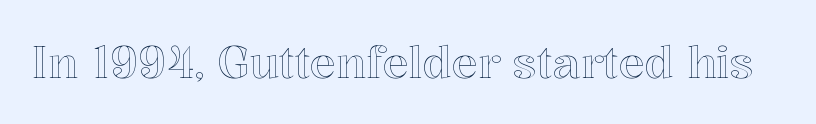
{"italic": "no", "width": "normal", "x_height": "medium", "monospaced": "no", "underline": "no", "letter_spacing": "normal", "letter_spacing_em": 0.0, "glyph_px": 44}
